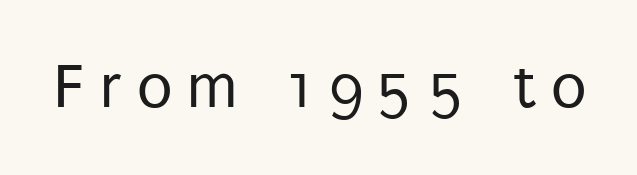
{"serif": "no", "italic": "no", "bold": "no", "weight": "regular", "width": "condensed", "stroke_contrast": "low", "x_height": "large", "monospaced": "no", "underline": "no", "letter_spacing": "wide", "letter_spacing_em": 0.22, "glyph_px": 65}
